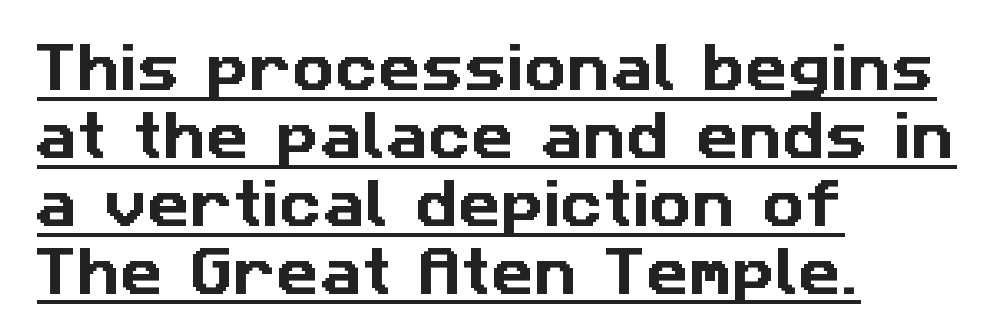
The image shows 53 px sans-serif type; set left-aligned, normal line spacing (1.28x), normal letter spacing, underlined; low stroke contrast and a medium x-height.
